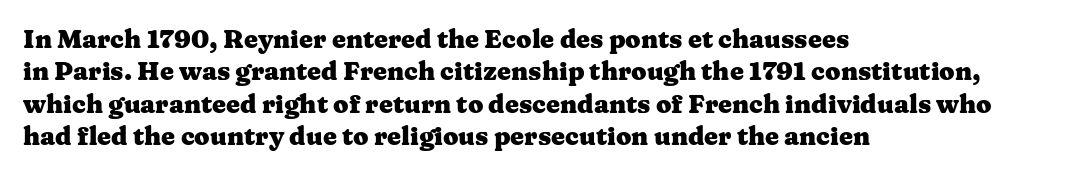
{"italic": "no", "bold": "yes", "underline": "no", "align": "left", "line_spacing": "normal", "line_spacing_ratio": 1.3, "letter_spacing": "normal", "letter_spacing_em": 0.0, "glyph_px": 25}
